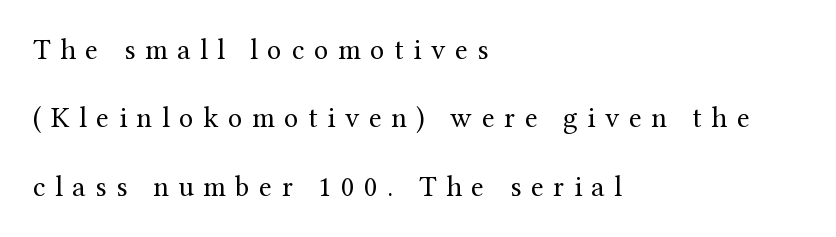
The image shows 29 px regular-weight serif type, upright; set left-aligned, loose line spacing (2.36x), unusually wide letter spacing (+0.33 em), not underlined; medium stroke contrast and a medium x-height.
